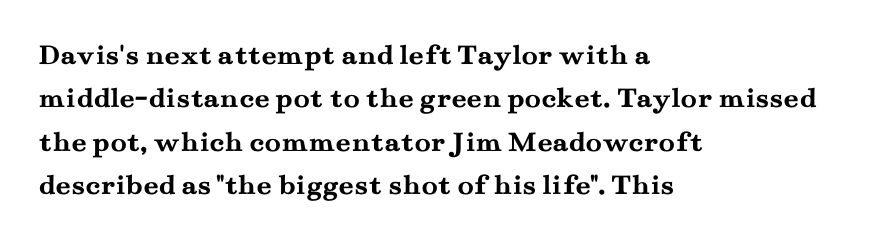
Q: Is the text bold? A: Yes.
Q: Is the text italic (slanted)? A: No, it is upright.
Q: Is the typeface a serif or a sans-serif typeface? A: Serif.
Q: Is the text underlined? A: No.
Q: How is the paragraph aligned? A: Left-aligned.
Q: Is the spacing between letters normal or unusually wide? A: Normal.
Q: Is the spacing between lines tight, normal or loose? A: Normal.
Q: Width (condensed, normal, or wide)? A: Wide.
Q: Stroke contrast? A: Medium.
Q: x-height? A: Small.
Q: Monospaced? A: No.
